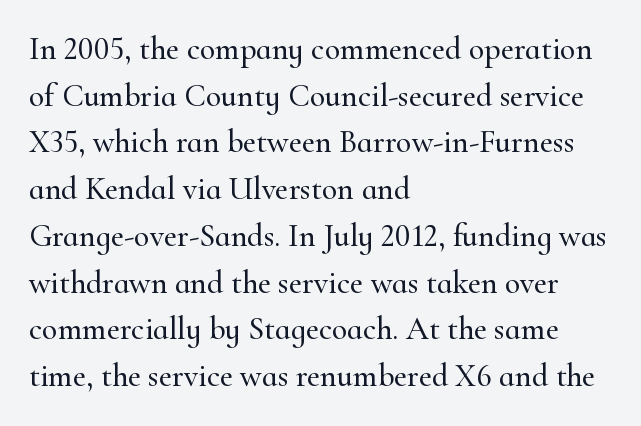
This rendering uses left alignment, leaving the right contour irregular. A typesetter would call this proportional, since set widths differ per character. The passage shown is not underscored anywhere. The lettering holds an erect, upright posture throughout. There is no visible air inserted between adjacent glyphs. Regular leading.
